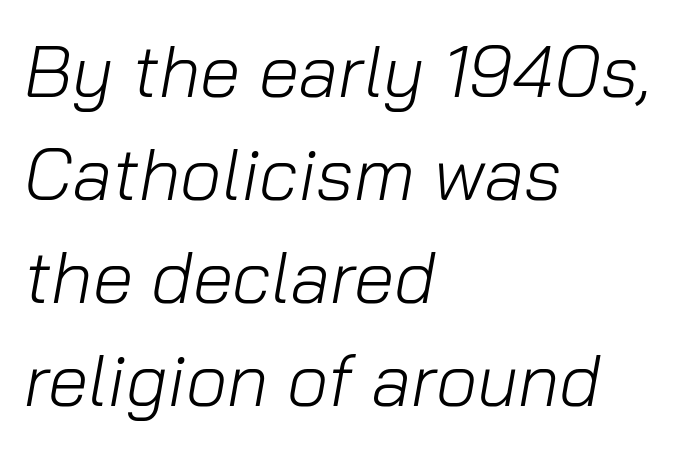
Summary of weight: not heavy and not bold. Words appear dense and cohesive because spacing is normal. Clear beneath every line of the passage. The passage shown leans; its letterforms are oblique.
